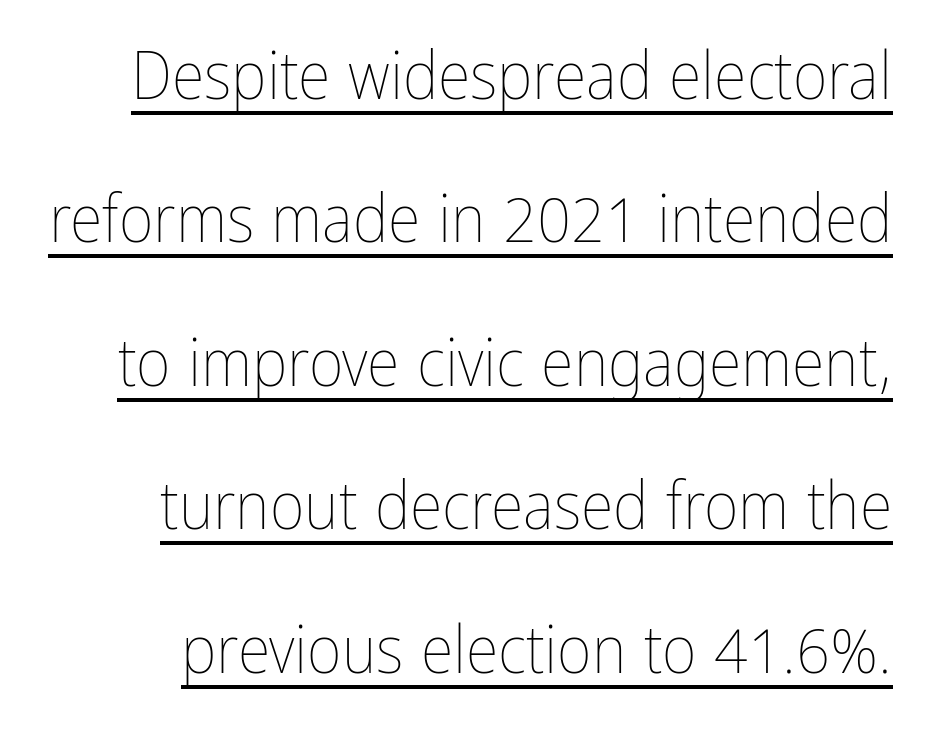
Q: Is the text bold? A: No.
Q: Is the text italic (slanted)? A: No, it is upright.
Q: Is the text underlined? A: Yes.
Q: Is the spacing between letters normal or unusually wide? A: Normal.
Q: Is the spacing between lines tight, normal or loose? A: Loose.
Q: Width (condensed, normal, or wide)? A: Condensed.
Q: Stroke contrast? A: Low.
Q: x-height? A: Medium.
Q: Monospaced? A: No.
